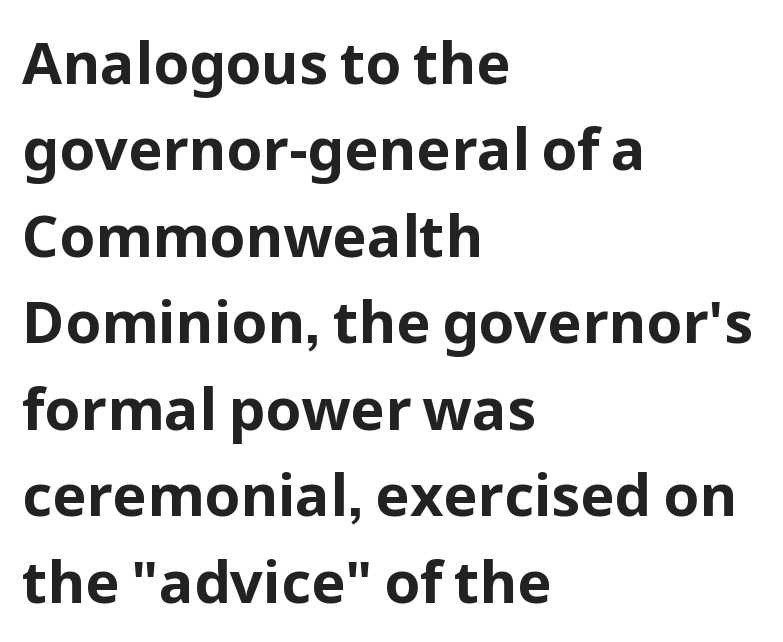
Q: Is the text bold? A: Yes.
Q: Is the text italic (slanted)? A: No, it is upright.
Q: Is the typeface a serif or a sans-serif typeface? A: Sans-serif.
Q: Is the text underlined? A: No.
Q: How is the paragraph aligned? A: Left-aligned.
Q: Is the spacing between letters normal or unusually wide? A: Normal.
Q: Is the spacing between lines tight, normal or loose? A: Normal.
Q: Width (condensed, normal, or wide)? A: Normal.
Q: Stroke contrast? A: Low.
Q: x-height? A: Medium.
Q: Monospaced? A: No.
